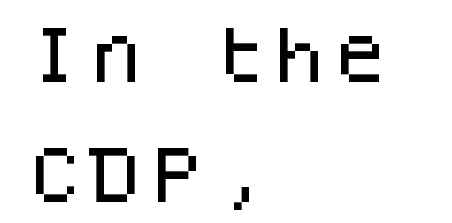
The image shows 61 px sans-serif type, upright, monospaced; set left-aligned, loose line spacing (1.96x), normal letter spacing, not underlined; low stroke contrast and a large x-height.
